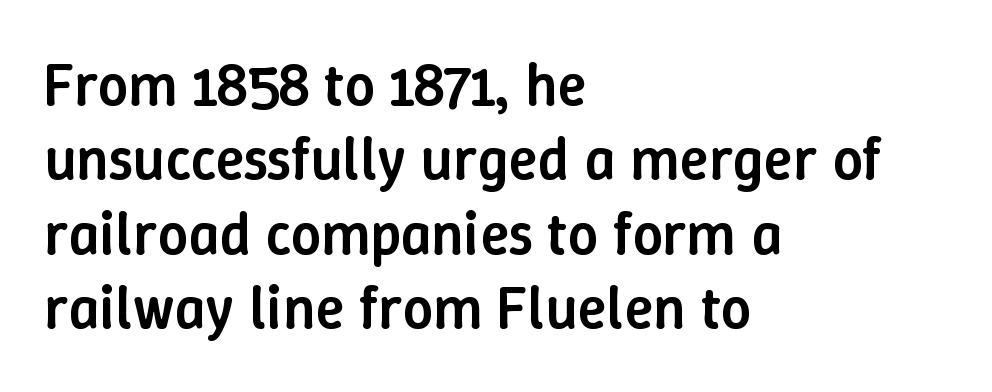
The image shows 60 px semibold type, upright; set left-aligned, line spacing 1.24x, normal letter spacing, not underlined; low stroke contrast and a medium x-height.
